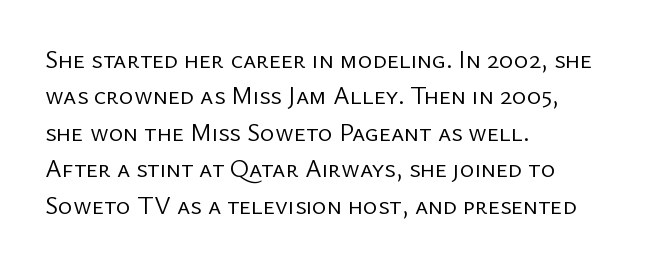
Q: Is the text bold? A: No.
Q: Is the text italic (slanted)? A: No, it is upright.
Q: Is the text underlined? A: No.
Q: How is the paragraph aligned? A: Left-aligned.
Q: Is the spacing between letters normal or unusually wide? A: Normal.
Q: Is the spacing between lines tight, normal or loose? A: Normal.
